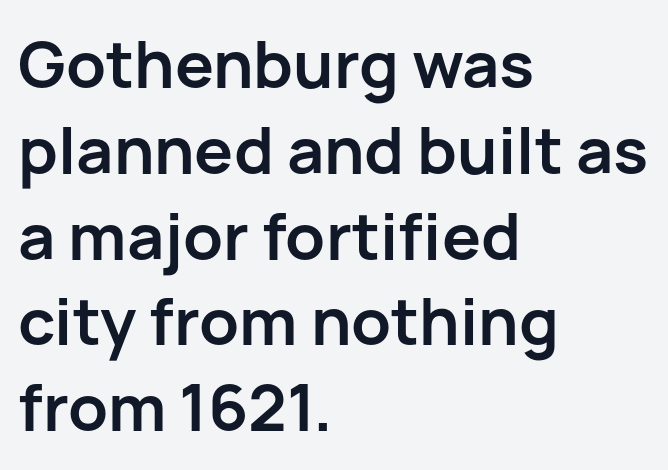
{"serif": "no", "italic": "no", "bold": "yes", "weight": "semibold", "width": "normal", "stroke_contrast": "low", "x_height": "medium", "monospaced": "no", "underline": "no", "align": "left", "line_spacing": "normal", "line_spacing_ratio": 1.32, "letter_spacing": "normal", "letter_spacing_em": 0.0, "glyph_px": 65}
